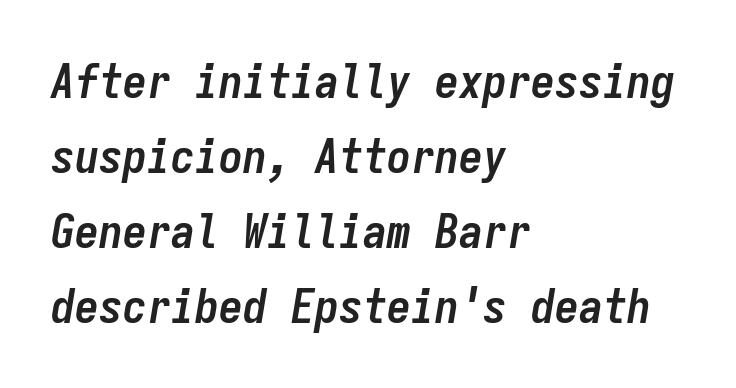
Q: Is the text bold? A: Yes.
Q: Is the text italic (slanted)? A: Yes, it leans right by about 9 degrees.
Q: Is the text underlined? A: No.
Q: How is the paragraph aligned? A: Left-aligned.
Q: Is the spacing between letters normal or unusually wide? A: Normal.
Q: Is the spacing between lines tight, normal or loose? A: Normal.
Q: Width (condensed, normal, or wide)? A: Condensed.
Q: Stroke contrast? A: Low.
Q: x-height? A: Medium.
Q: Monospaced? A: Yes.
